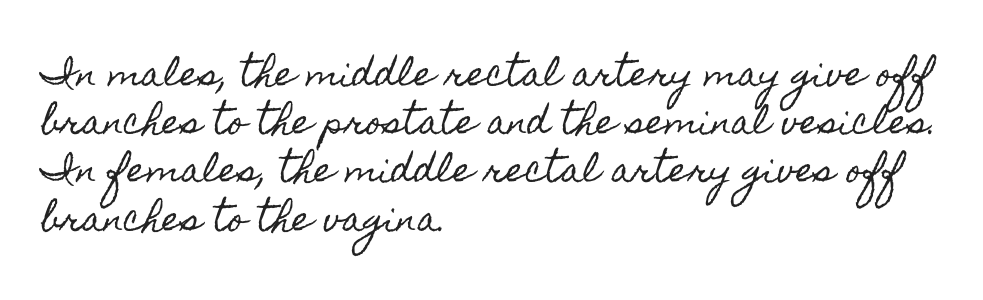
Note the varied advance widths — an 'i' is clearly narrower than an 'm'. Words float on clear page, feet unadorned. This block has exactly the height ordinary leading produces. Tracking value appears to be zero — textbook default spacing.
